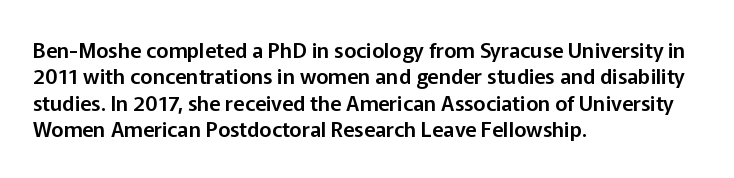
{"italic": "no", "underline": "no", "align": "left", "line_spacing": "normal", "line_spacing_ratio": 1.26, "letter_spacing": "normal", "letter_spacing_em": 0.0, "glyph_px": 21}
